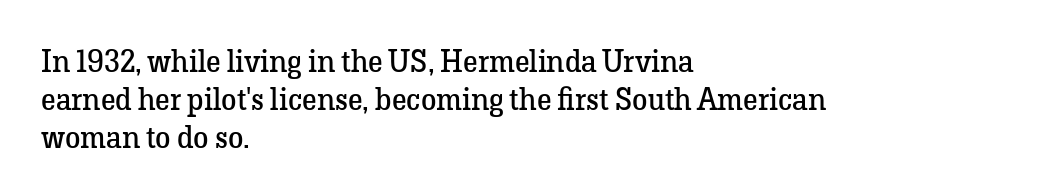
Letters rest on an invisible, unmarked baseline. A classic flush-left, rag-right setting is used for this passage. Posture: upright roman. Classification — serif. No heavy texture on the line: the type isn't bold. Short note: letters normally spaced.
